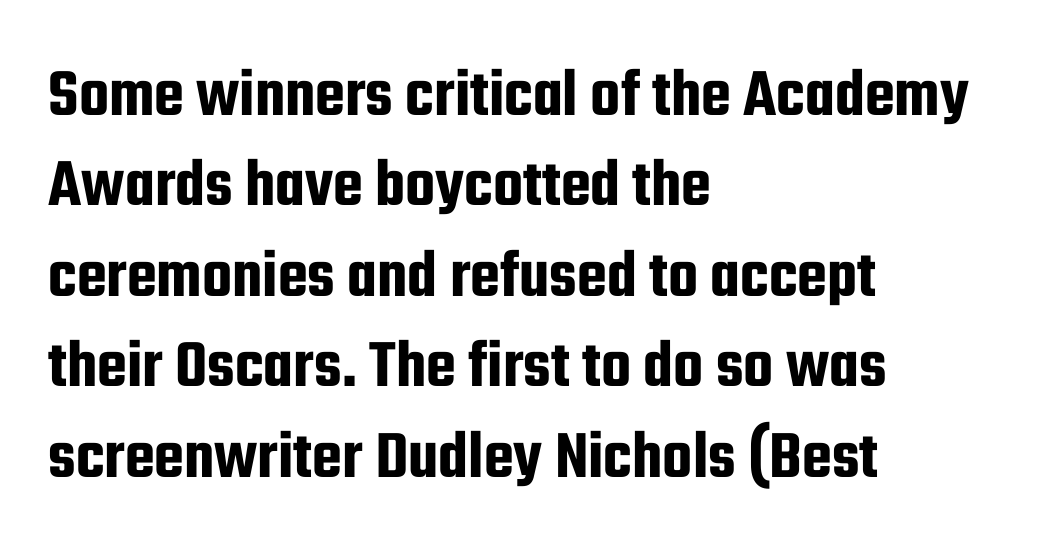
Q: Is the text italic (slanted)? A: No, it is upright.
Q: Is the typeface a serif or a sans-serif typeface? A: Sans-serif.
Q: Is the text underlined? A: No.
Q: How is the paragraph aligned? A: Left-aligned.
Q: Is the spacing between letters normal or unusually wide? A: Normal.
Q: Is the spacing between lines tight, normal or loose? A: Normal.
Q: Width (condensed, normal, or wide)? A: Condensed.
Q: Stroke contrast? A: Low.
Q: x-height? A: Medium.
Q: Monospaced? A: No.
